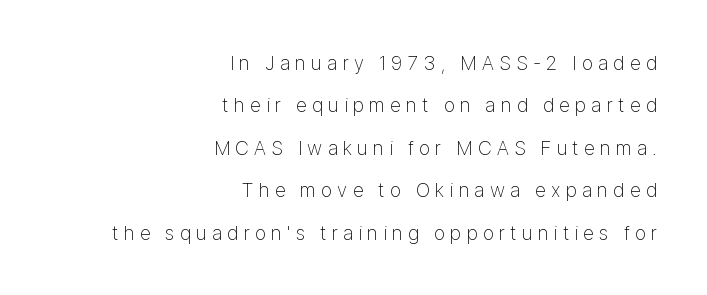
{"italic": "no", "bold": "no", "underline": "no", "align": "right", "line_spacing": "loose", "line_spacing_ratio": 2.12, "letter_spacing": "wide", "letter_spacing_em": 0.26, "glyph_px": 20}
